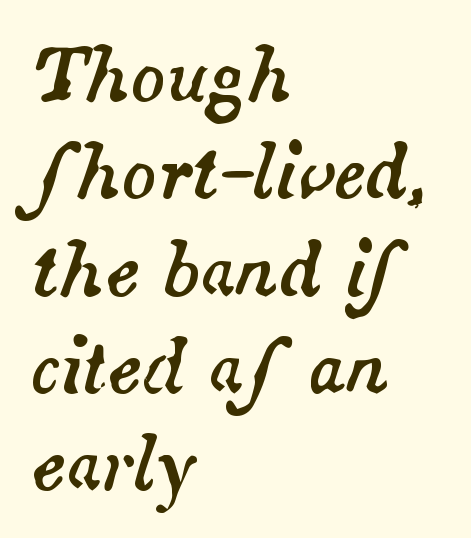
{"italic": "yes", "lean": "right", "slant_degrees": 14, "width": "normal", "stroke_contrast": "medium", "x_height": "small", "monospaced": "no", "underline": "no", "align": "left", "line_spacing": "normal", "line_spacing_ratio": 1.37, "letter_spacing": "normal", "letter_spacing_em": 0.0, "glyph_px": 71}
